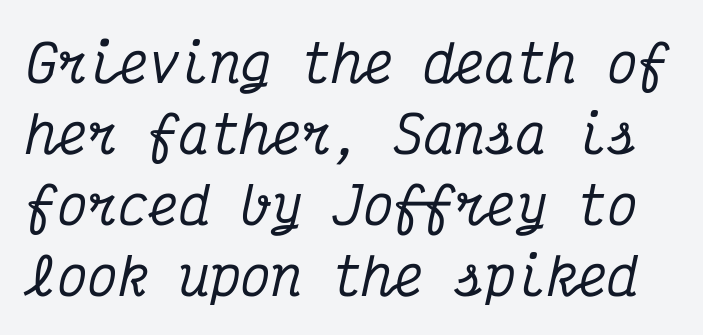
The image shows 51 px condensed serif type, italic (leaning right), monospaced; set normal line spacing (1.39x), normal letter spacing, not underlined; medium stroke contrast and a medium x-height.
